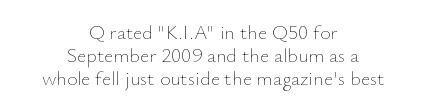
Q: Is the text bold? A: No.
Q: Is the text italic (slanted)? A: No, it is upright.
Q: Is the text underlined? A: No.
Q: How is the paragraph aligned? A: Centered.
Q: Is the spacing between letters normal or unusually wide? A: Normal.
